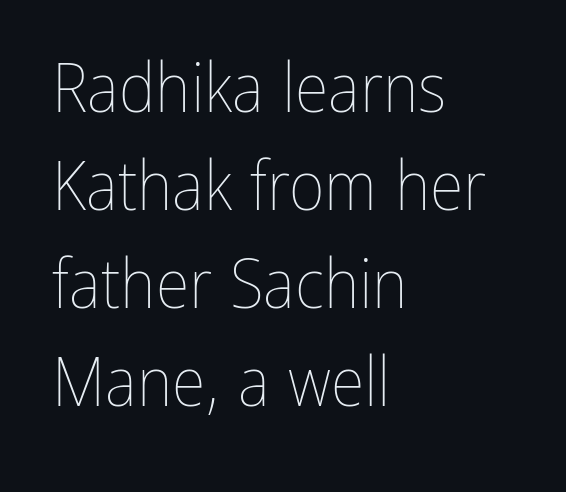
{"italic": "no", "bold": "no", "weight": "thin", "width": "condensed", "stroke_contrast": "low", "x_height": "medium", "monospaced": "no", "underline": "no", "align": "left", "line_spacing": "normal", "line_spacing_ratio": 1.42, "letter_spacing": "normal", "letter_spacing_em": 0.0, "glyph_px": 69}
